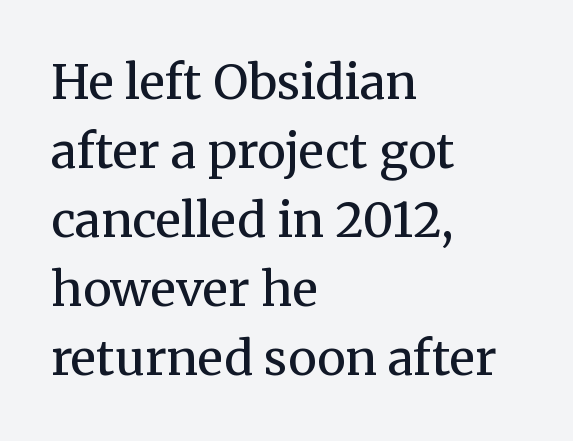
{"serif": "yes", "italic": "no", "bold": "no", "weight": "regular", "width": "normal", "stroke_contrast": "medium", "x_height": "medium", "monospaced": "no", "underline": "no", "align": "left", "line_spacing": "normal", "line_spacing_ratio": 1.44, "letter_spacing": "normal", "letter_spacing_em": 0.0, "glyph_px": 48}
